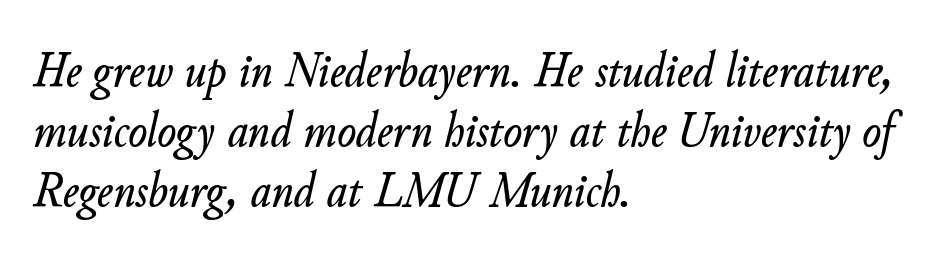
Does extra space separate the letters? No, they use regular spacing. These lines are set flush left with a ragged right edge. Each letter keeps its own natural width here, so spacing adapts to shape. The passage shown is not underscored anywhere. When letters slant like this, we call the style italic.
